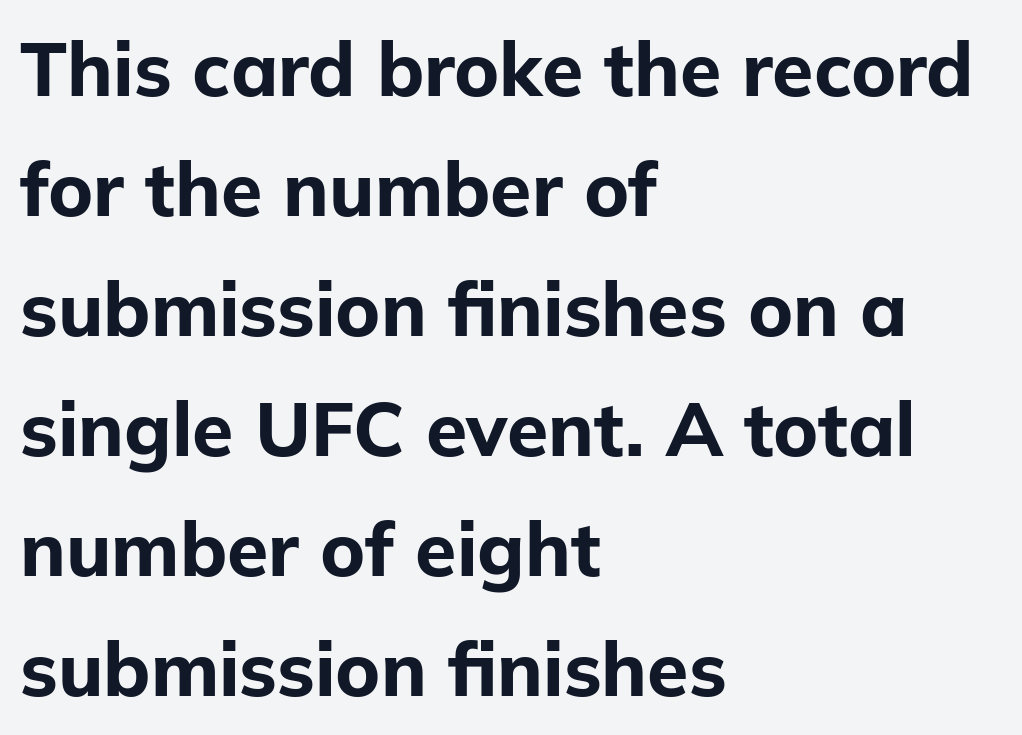
Unlike italic type, these characters show no tilt at all. Observe the ordinary spacing: letters are neighbours, not strangers. Whoever set this chose a conventional vertical rhythm. All the whitespace from short lines collects on the right. Weight check: bold — yes, fully. This sample has the flowing, uneven cadence of proportional lettering.
